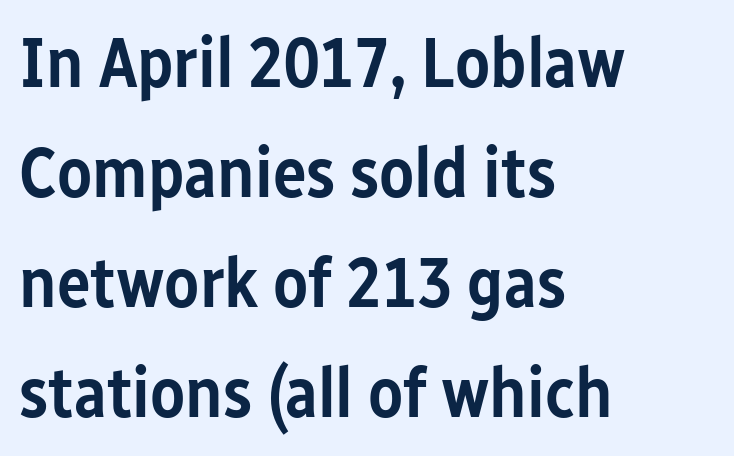
Q: Is the text bold? A: Semi-bold.
Q: Is the text italic (slanted)? A: No, it is upright.
Q: Is the typeface a serif or a sans-serif typeface? A: Sans-serif.
Q: Is the text underlined? A: No.
Q: How is the paragraph aligned? A: Left-aligned.
Q: Is the spacing between letters normal or unusually wide? A: Normal.
Q: Is the spacing between lines tight, normal or loose? A: Normal.
Q: Width (condensed, normal, or wide)? A: Condensed.
Q: Stroke contrast? A: Low.
Q: x-height? A: Medium.
Q: Monospaced? A: No.
